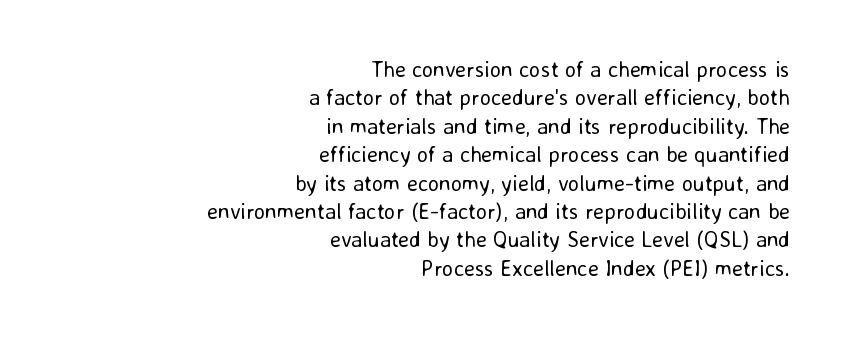
Q: Is the text bold? A: No.
Q: Is the text italic (slanted)? A: No, it is upright.
Q: Is the text underlined? A: No.
Q: How is the paragraph aligned? A: Right-aligned.
Q: Is the spacing between letters normal or unusually wide? A: Normal.
Q: Is the spacing between lines tight, normal or loose? A: Normal.
